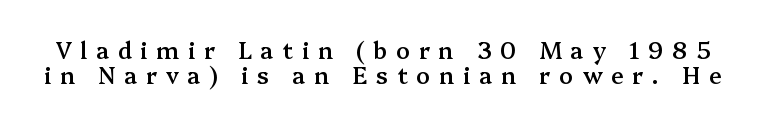
The image shows 23 px text type, upright; set tight line spacing (1.07x), unusually wide letter spacing (+0.38 em), not underlined.
